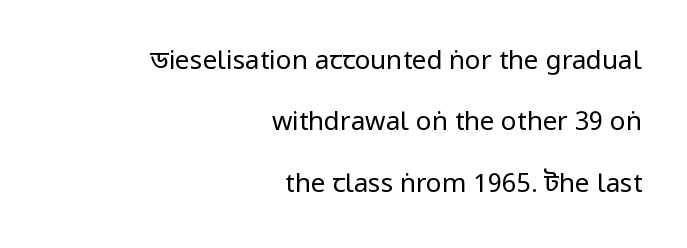
Honestly, the rows look like they've been pulled way apart. The type sits square on the baseline with zero lean. Underlining? Definitely not there. Is the type heavy? It reads as light-to-regular instead. This rendering uses right alignment, leaving the left contour irregular.
